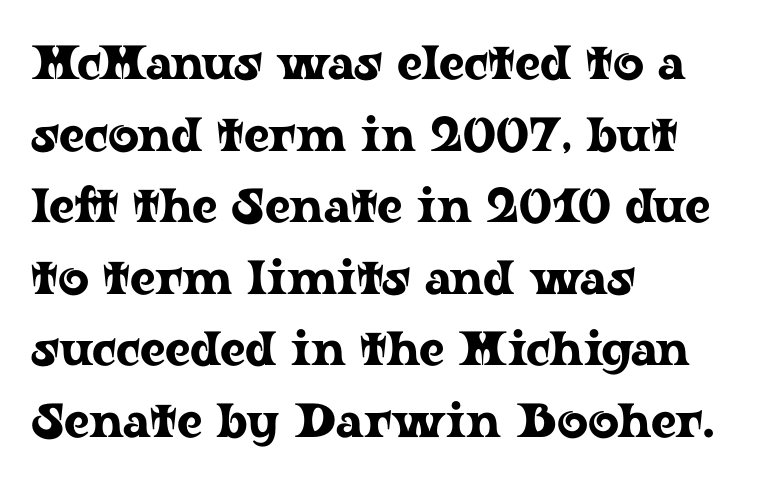
These lines keep a tight, regular rhythm from letter to letter. Honestly, the row spacing looks completely unremarkable. Each line starts at the same left margin while the right side varies. A roman cut, with each character standing at attention. Type style note: has serifs.
